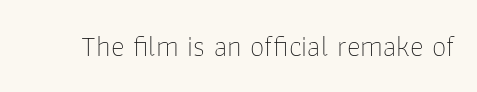
Q: Is the text bold? A: No.
Q: Is the text italic (slanted)? A: No, it is upright.
Q: Is the typeface a serif or a sans-serif typeface? A: Sans-serif.
Q: Is the text underlined? A: No.
Q: Is the spacing between letters normal or unusually wide? A: Normal.
Q: Width (condensed, normal, or wide)? A: Normal.
Q: Stroke contrast? A: Low.
Q: x-height? A: Medium.
Q: Monospaced? A: No.
